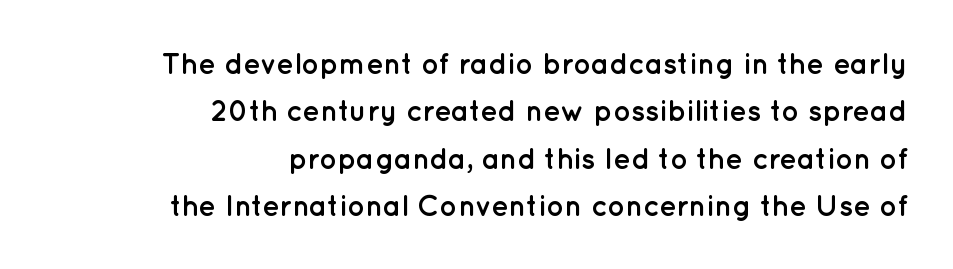
The image shows 29 px semibold sans-serif type, upright; set right-aligned, normal line spacing (1.63x), normal letter spacing, not underlined; low stroke contrast and a medium x-height.
